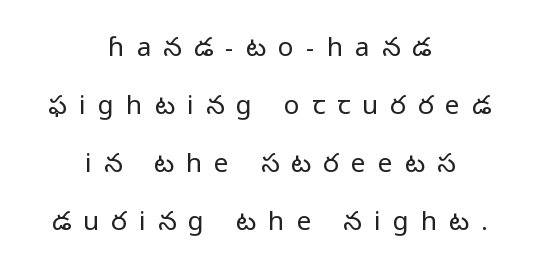
{"italic": "no", "bold": "no", "underline": "no", "align": "center", "line_spacing": "loose", "line_spacing_ratio": 2.23, "letter_spacing": "wide", "letter_spacing_em": 0.47, "glyph_px": 26}
